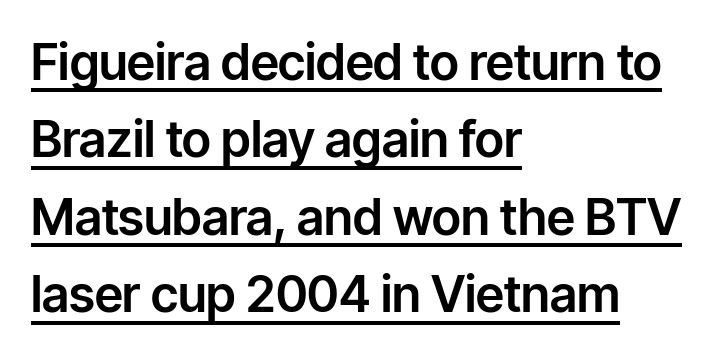
{"serif": "no", "italic": "no", "width": "normal", "stroke_contrast": "low", "x_height": "medium", "monospaced": "no", "underline": "yes", "align": "left", "line_spacing": "normal", "line_spacing_ratio": 1.55, "letter_spacing": "normal", "letter_spacing_em": 0.0, "glyph_px": 50}
